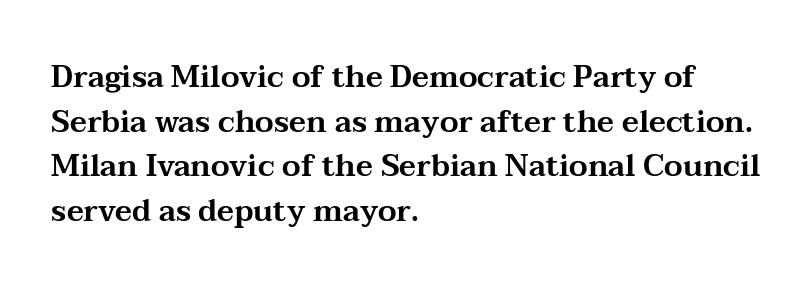
Q: Is the text italic (slanted)? A: No, it is upright.
Q: Is the typeface a serif or a sans-serif typeface? A: Serif.
Q: Is the text underlined? A: No.
Q: How is the paragraph aligned? A: Left-aligned.
Q: Is the spacing between letters normal or unusually wide? A: Normal.
Q: Is the spacing between lines tight, normal or loose? A: Normal.
Q: Width (condensed, normal, or wide)? A: Wide.
Q: Stroke contrast? A: Medium.
Q: x-height? A: Medium.
Q: Monospaced? A: No.
